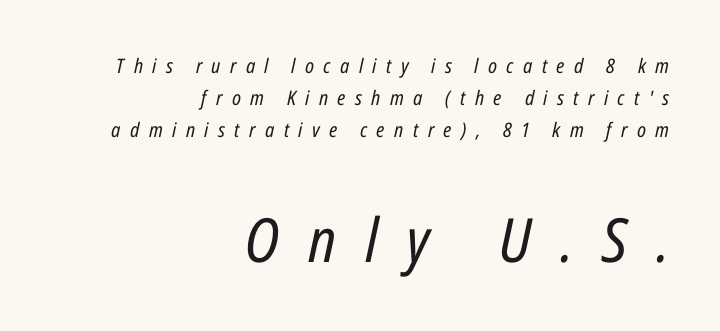
Q: Is the text bold? A: No.
Q: Is the text italic (slanted)? A: Yes, it leans right by about 12 degrees.
Q: Is the text underlined? A: No.
Q: How is the paragraph aligned? A: Right-aligned.
Q: Is the spacing between letters normal or unusually wide? A: Unusually wide.
Q: Is the spacing between lines tight, normal or loose? A: Normal.
Q: Which block of text is set in a larger size, the first (top) or the second (bottom)? A: The second (bottom) one.
Q: Width (condensed, normal, or wide)? A: Condensed.
Q: Stroke contrast? A: Low.
Q: x-height? A: Medium.
Q: Monospaced? A: No.
